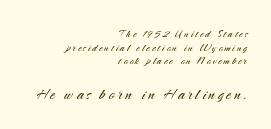
Think standard paragraph weight, or any step lighter than that. Beneath every word, the page is bare. Visually, the bottom section dominates because its glyphs are scaled up. Every row of glyphs terminates at an identical x-position on the right. Baseline-to-baseline distance is barely more than the letter height.
